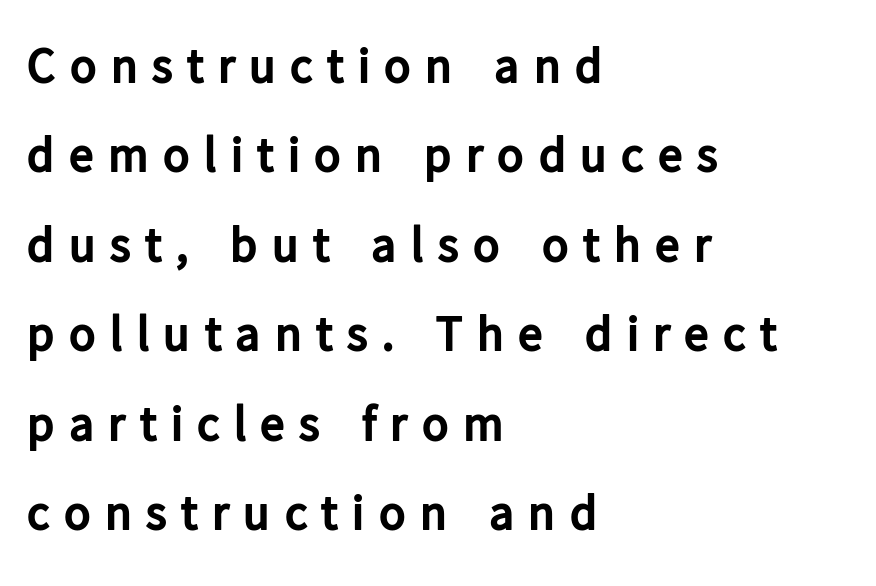
{"serif": "no", "italic": "no", "bold": "yes", "weight": "bold", "width": "normal", "stroke_contrast": "low", "x_height": "medium", "monospaced": "no", "underline": "no", "align": "left", "line_spacing_ratio": 1.79, "letter_spacing": "wide", "letter_spacing_em": 0.28, "glyph_px": 50}
